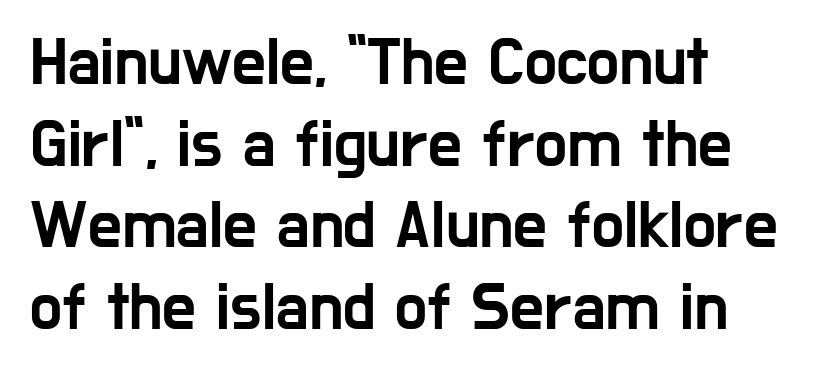
The image shows 67 px condensed sans-serif type, upright; set left-aligned, line spacing 1.22x, normal letter spacing, not underlined; low stroke contrast and a medium x-height.
